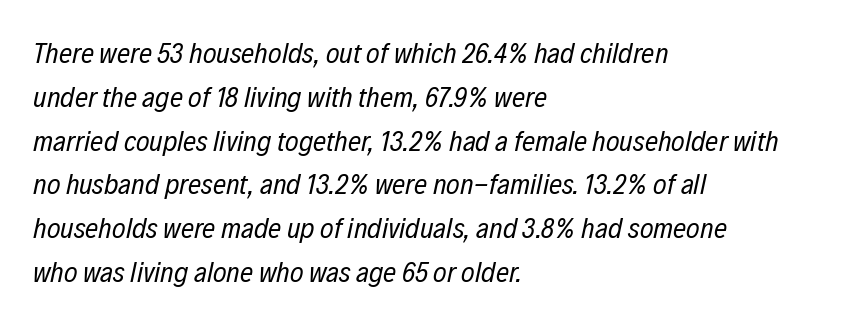
This sample has the flowing, uneven cadence of proportional lettering. The passage shown is not underscored anywhere. The passage is arranged the way most books set body copy — flush left. Leading matches the norm, producing a regular column. You could call the tracking neutral — neither tight nor loose.
